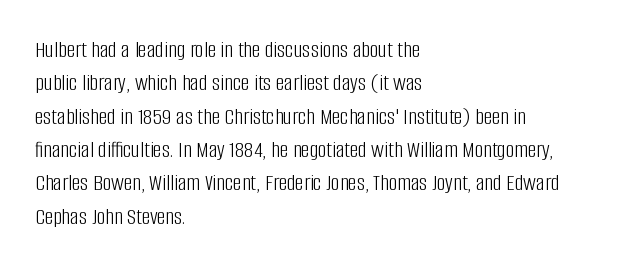
Q: Is the text bold? A: No.
Q: Is the text italic (slanted)? A: No, it is upright.
Q: Is the text underlined? A: No.
Q: How is the paragraph aligned? A: Left-aligned.
Q: Is the spacing between letters normal or unusually wide? A: Normal.
Q: Is the spacing between lines tight, normal or loose? A: Normal.
